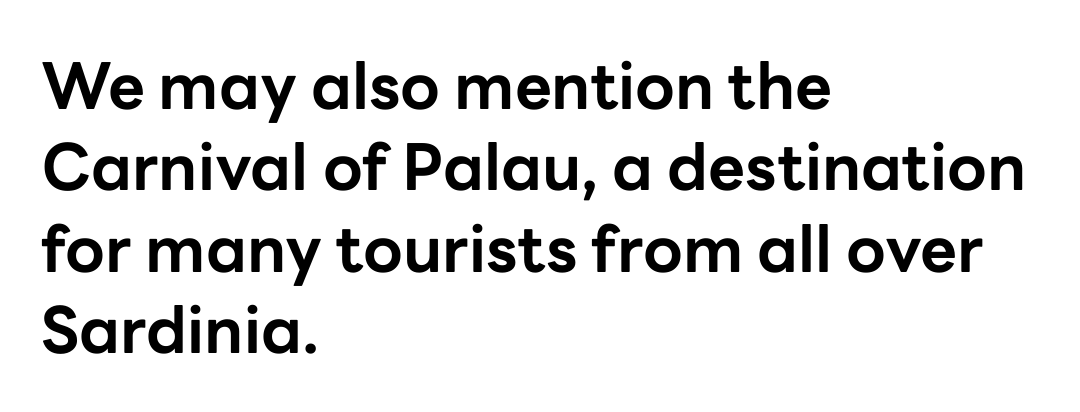
{"serif": "no", "italic": "no", "bold": "yes", "weight": "bold", "width": "normal", "stroke_contrast": "low", "x_height": "medium", "monospaced": "no", "underline": "no", "align": "left", "line_spacing": "normal", "line_spacing_ratio": 1.27, "letter_spacing": "normal", "letter_spacing_em": 0.0, "glyph_px": 64}
